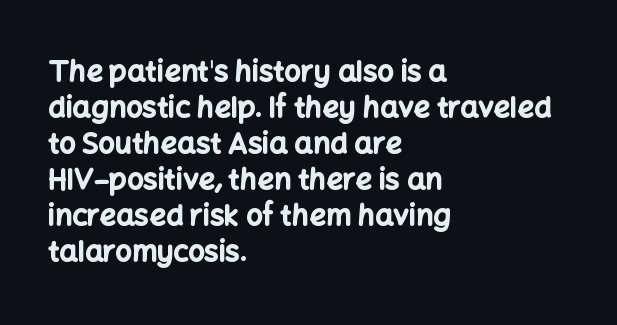
Q: Is the text bold? A: Yes.
Q: Is the text italic (slanted)? A: No, it is upright.
Q: Is the typeface a serif or a sans-serif typeface? A: Sans-serif.
Q: Is the text underlined? A: No.
Q: How is the paragraph aligned? A: Left-aligned.
Q: Is the spacing between letters normal or unusually wide? A: Normal.
Q: Width (condensed, normal, or wide)? A: Normal.
Q: Stroke contrast? A: Low.
Q: x-height? A: Medium.
Q: Monospaced? A: No.
